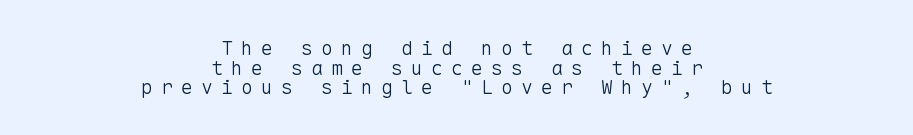
Q: Is the text bold? A: No.
Q: Is the text italic (slanted)? A: No, it is upright.
Q: Is the text underlined? A: No.
Q: How is the paragraph aligned? A: Centered.
Q: Is the spacing between letters normal or unusually wide? A: Unusually wide.
Q: Is the spacing between lines tight, normal or loose? A: Tight.
